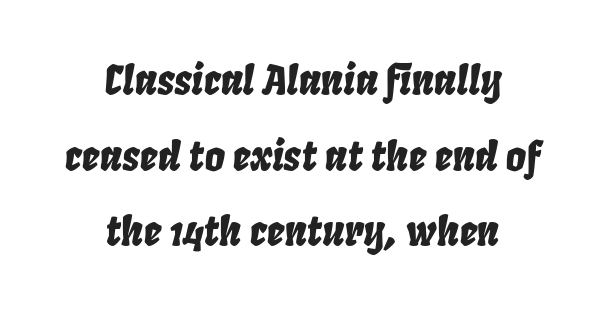
Q: Is the text italic (slanted)? A: Yes, it leans right by about 8 degrees.
Q: Is the text underlined? A: No.
Q: How is the paragraph aligned? A: Centered.
Q: Is the spacing between letters normal or unusually wide? A: Normal.
Q: Width (condensed, normal, or wide)? A: Condensed.
Q: Stroke contrast? A: Low.
Q: x-height? A: Large.
Q: Monospaced? A: No.
